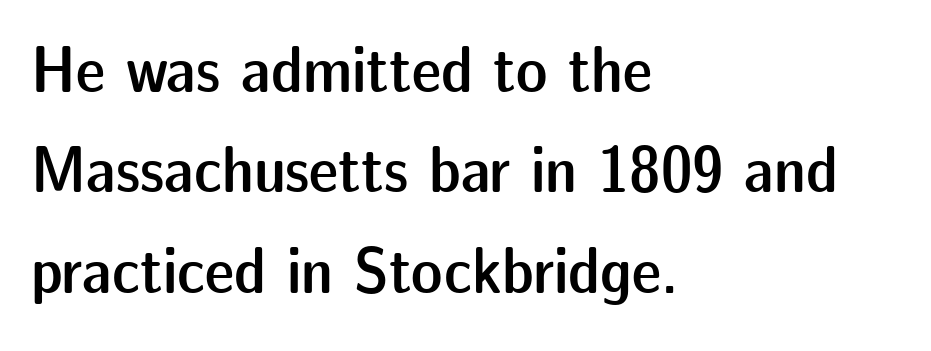
Q: Is the text bold? A: Semi-bold.
Q: Is the text italic (slanted)? A: No, it is upright.
Q: Is the typeface a serif or a sans-serif typeface? A: Sans-serif.
Q: Is the text underlined? A: No.
Q: How is the paragraph aligned? A: Left-aligned.
Q: Is the spacing between letters normal or unusually wide? A: Normal.
Q: Is the spacing between lines tight, normal or loose? A: Normal.
Q: Width (condensed, normal, or wide)? A: Normal.
Q: Stroke contrast? A: Low.
Q: x-height? A: Medium.
Q: Monospaced? A: No.
